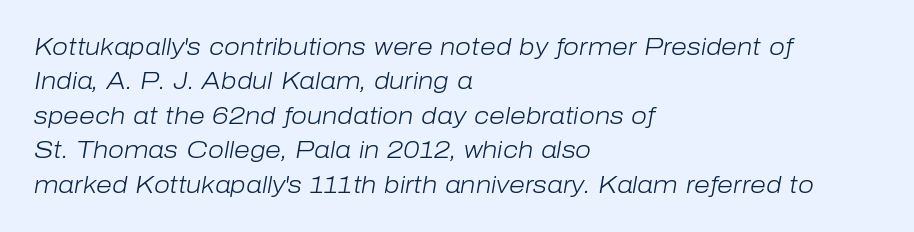
The rendering keeps characters at their native spacing. The block of text has a typical density, with ordinary space between rows. The face used here has a pronounced slope to its letters. The typesetting does not lean heavy: it is not bold. Each row of text sits above clean, open space. Line starts are locked; line ends wander.
